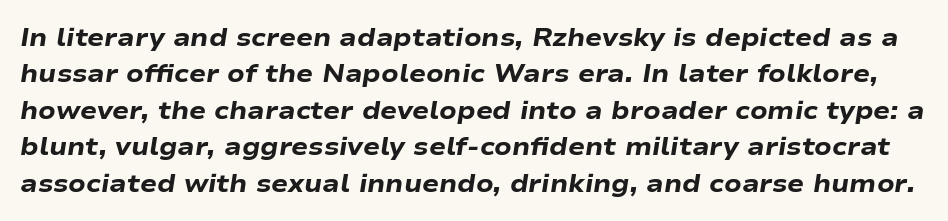
Q: Is the text bold? A: Yes.
Q: Is the text italic (slanted)? A: Yes, it leans right by about 9 degrees.
Q: Is the text underlined? A: No.
Q: Is the spacing between letters normal or unusually wide? A: Normal.
Q: Is the spacing between lines tight, normal or loose? A: Normal.
